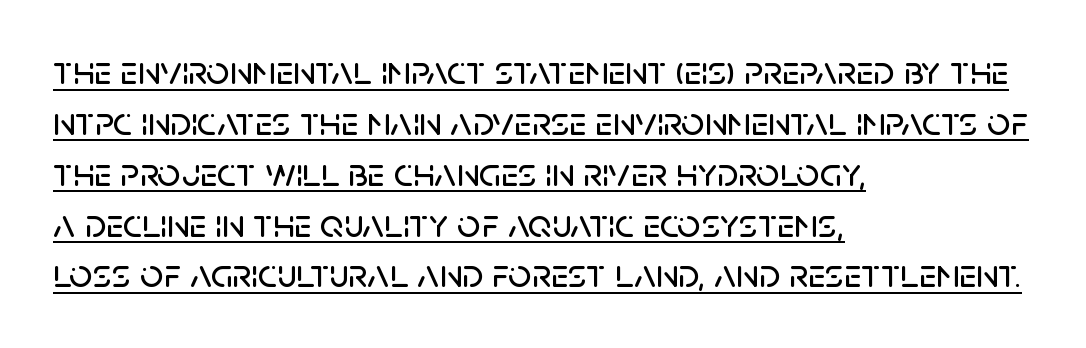
Q: Is the text italic (slanted)? A: No, it is upright.
Q: Is the typeface a serif or a sans-serif typeface? A: Sans-serif.
Q: Is the text underlined? A: Yes.
Q: How is the paragraph aligned? A: Left-aligned.
Q: Is the spacing between letters normal or unusually wide? A: Normal.
Q: Width (condensed, normal, or wide)? A: Normal.
Q: Stroke contrast? A: Low.
Q: x-height? A: Large.
Q: Monospaced? A: No.
